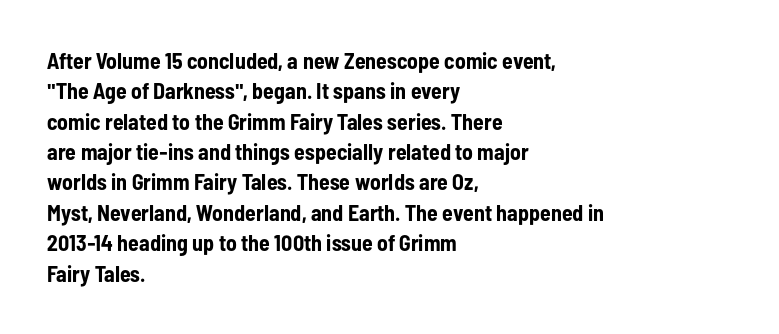
The paragraph shown leans on its left margin. The glyphs have the mass of a bold cut. How are the letters spaced? Ordinarily, with no added tracking. This sample uses an upright cut, with every glyph sitting square on the baseline.
